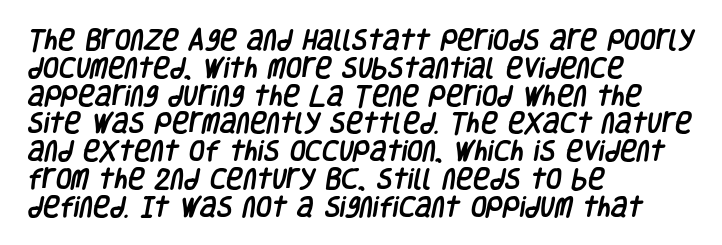
Q: Is the text underlined? A: No.
Q: How is the paragraph aligned? A: Left-aligned.
Q: Is the spacing between letters normal or unusually wide? A: Normal.
